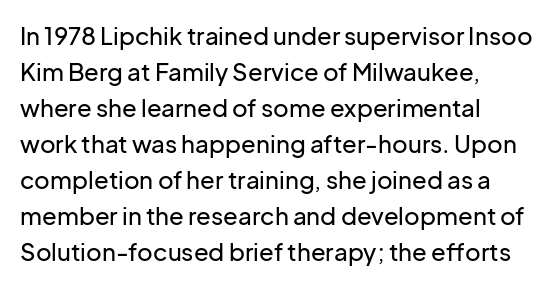
The image shows 24 px text type, upright; set left-aligned, normal line spacing (1.5x), normal letter spacing, not underlined.
